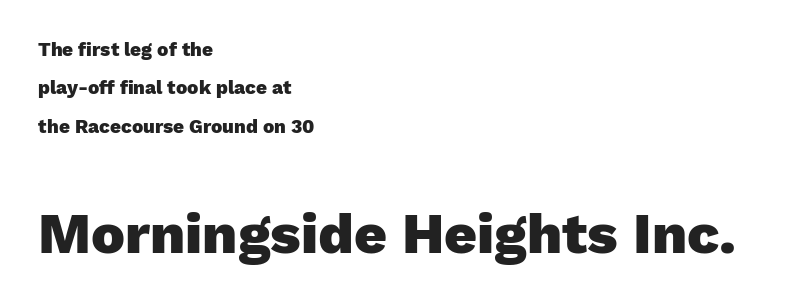
{"serif": "no", "italic": "no", "bold": "yes", "weight": "heavy", "width": "normal", "stroke_contrast": "low", "x_height": "medium", "monospaced": "no", "underline": "no", "align": "left", "line_spacing": "loose", "line_spacing_ratio": 2.02, "letter_spacing": "normal", "letter_spacing_em": 0.0, "larger_block": "second", "size_ratio": 3.0, "glyph_px": 57}
